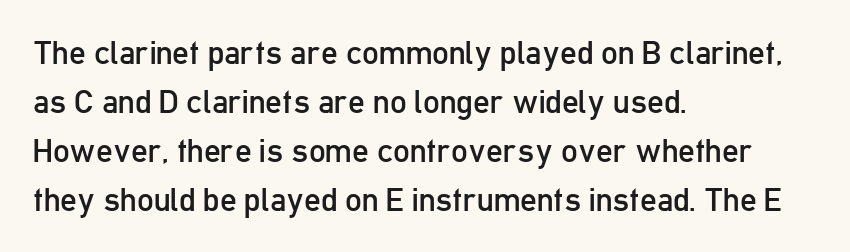
{"serif": "no", "italic": "no", "bold": "no", "weight": "regular", "width": "condensed", "stroke_contrast": "low", "x_height": "medium", "monospaced": "no", "underline": "no", "align": "left", "line_spacing": "normal", "line_spacing_ratio": 1.48, "letter_spacing": "normal", "letter_spacing_em": 0.0, "glyph_px": 33}
